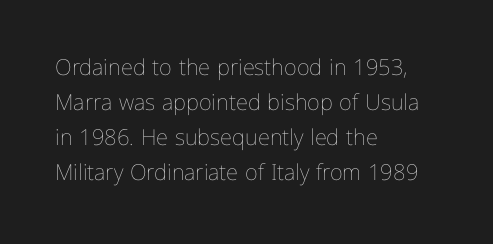
The image shows 22 px text type, upright; set left-aligned, normal line spacing (1.59x), normal letter spacing, not underlined.
